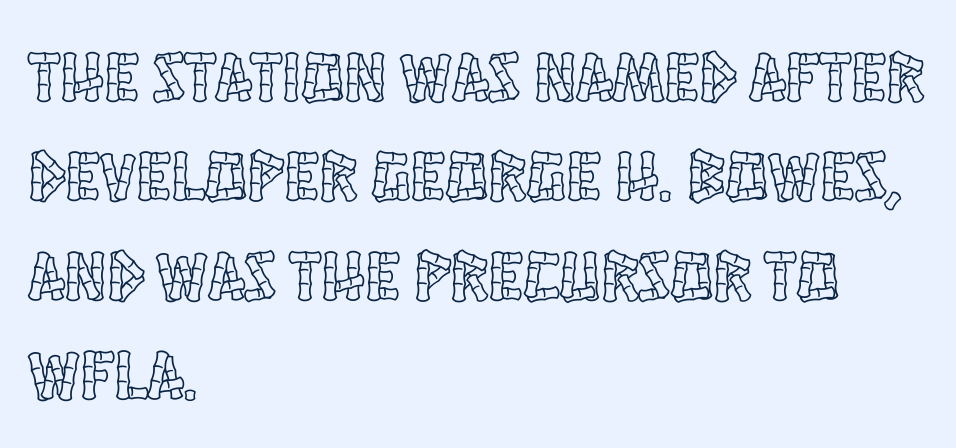
The image shows 71 px condensed type, upright; set left-aligned, normal line spacing (1.4x), normal letter spacing, not underlined; a large x-height.
